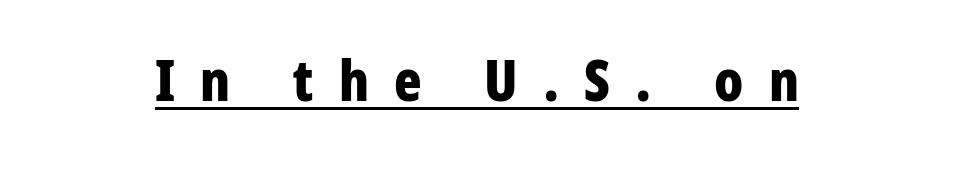
Posture: vertical. This is underlined copy, the kind a proofreader might mark for attention. The face used here is rendered with a markedly widened letterfit. Each letter keeps its own natural width here, so spacing adapts to shape. These lines carry a lot of weight — the face is fully bold.
